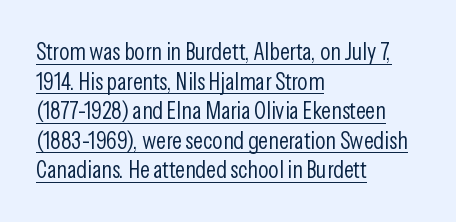
The rag falls on the right side of this text block. The face used here appears with an underline applied. The typesetting does not lean heavy: it is not bold. The letters stand straight up with perfectly vertical stems. Tracking here is standard; glyphs follow each other at the usual distance.
